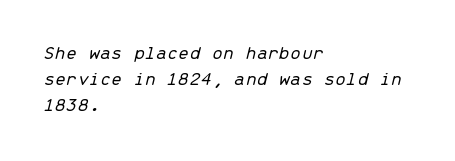
Each stroke keeps to a modest, everyday thickness or less. Is the type slanted? Yes — the strokes lean at a clear angle. In CSS terms this would be text-align: left. A bare baseline throughout the passage. Leading: standard.
